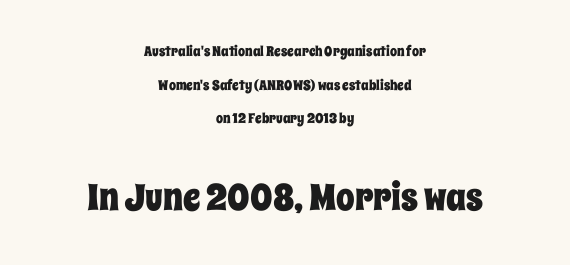
Q: Is the text italic (slanted)? A: No, it is upright.
Q: Is the text underlined? A: No.
Q: How is the paragraph aligned? A: Centered.
Q: Is the spacing between letters normal or unusually wide? A: Normal.
Q: Is the spacing between lines tight, normal or loose? A: Loose.
Q: Which block of text is set in a larger size, the first (top) or the second (bottom)? A: The second (bottom) one.
Q: Width (condensed, normal, or wide)? A: Condensed.
Q: Stroke contrast? A: Low.
Q: x-height? A: Large.
Q: Monospaced? A: No.
